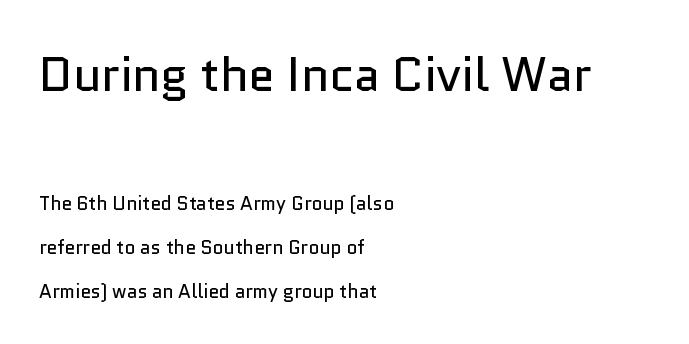
Q: Is the text bold? A: No.
Q: Is the text italic (slanted)? A: No, it is upright.
Q: Is the typeface a serif or a sans-serif typeface? A: Sans-serif.
Q: Is the text underlined? A: No.
Q: How is the paragraph aligned? A: Left-aligned.
Q: Is the spacing between letters normal or unusually wide? A: Normal.
Q: Is the spacing between lines tight, normal or loose? A: Loose.
Q: Which block of text is set in a larger size, the first (top) or the second (bottom)? A: The first (top) one.
Q: Width (condensed, normal, or wide)? A: Normal.
Q: Stroke contrast? A: Low.
Q: x-height? A: Medium.
Q: Monospaced? A: No.
